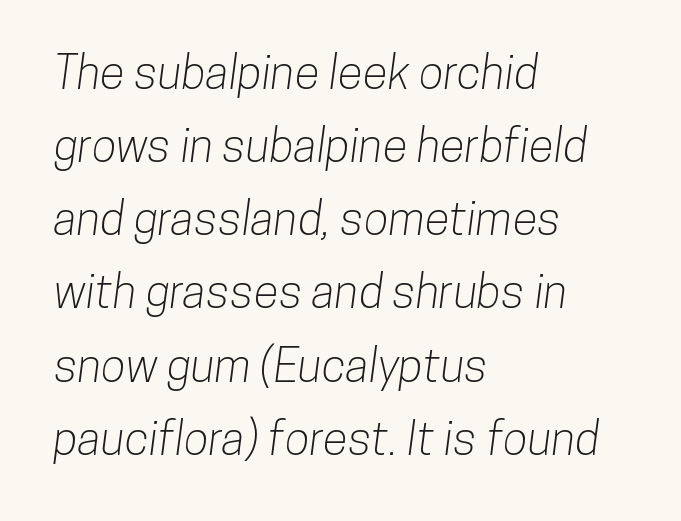
Glyph-to-glyph distance matches everyday printed text. Lines of text with bare space underneath. Here the designer chose a conventional face with non-uniform glyph widths. The leading is moderate, giving the passage an even texture. Is this a sans? Yes — the strokes have no serifs.
